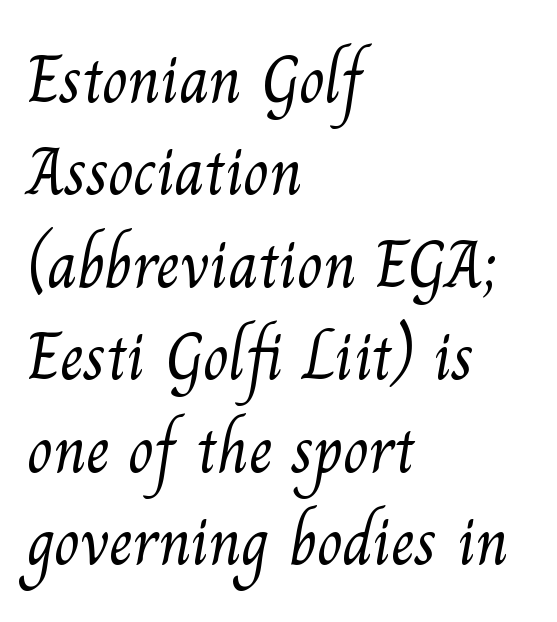
The letterforms sit at book weight or below. Whoever set this chose a conventional vertical rhythm. Letters rest on an invisible, unmarked baseline. The rendering uses natural spacing where letterforms have individual widths.
